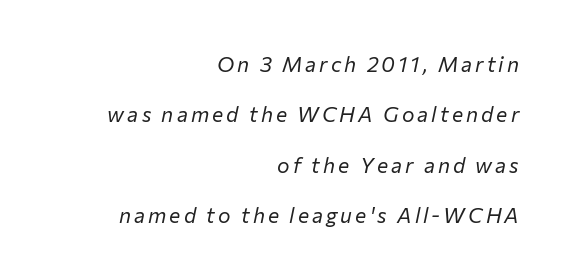
The image shows 21 px text type, italic (leaning right); set right-aligned, loose line spacing (2.4x), not underlined.
